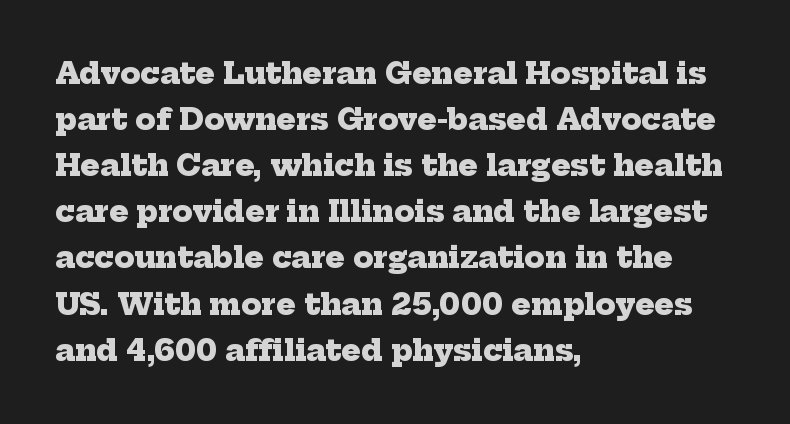
{"serif": "yes", "bold": "yes", "weight": "heavy", "width": "normal", "stroke_contrast": "low", "x_height": "medium", "monospaced": "no", "underline": "no", "align": "left", "line_spacing": "normal", "line_spacing_ratio": 1.59, "letter_spacing": "normal", "letter_spacing_em": 0.0, "glyph_px": 29}
